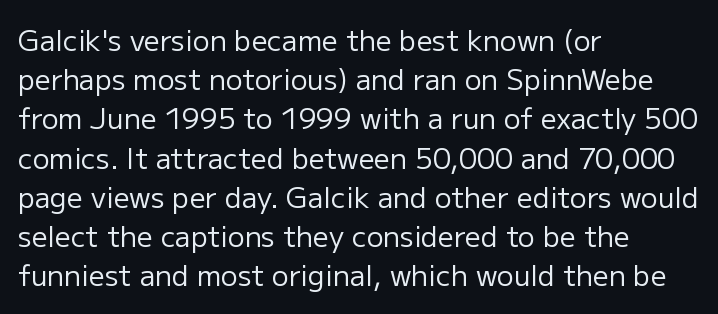
Vertically, the passage feels balanced, rows spaced as you'd expect. You can tell it's not italic because the verticals are truly vertical. This is sans-serif lettering, the kind often seen on screens and signage. Descenders are the only things crossing below the line.
